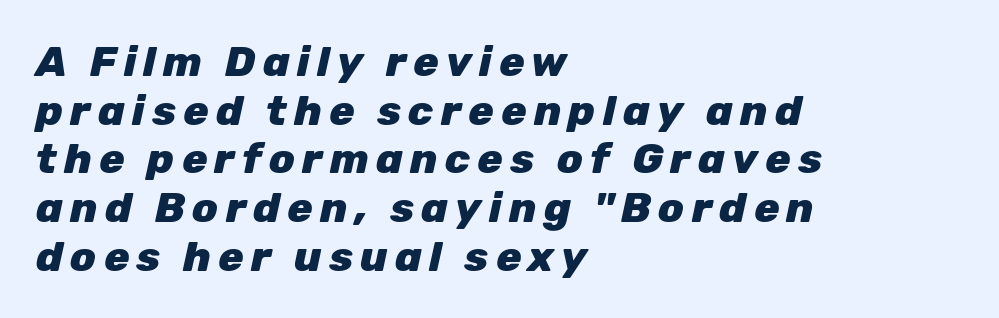
The image shows 42 px heavy type, italic (leaning right); set left-aligned, line spacing 1.16x, not underlined; low stroke contrast and a medium x-height.
